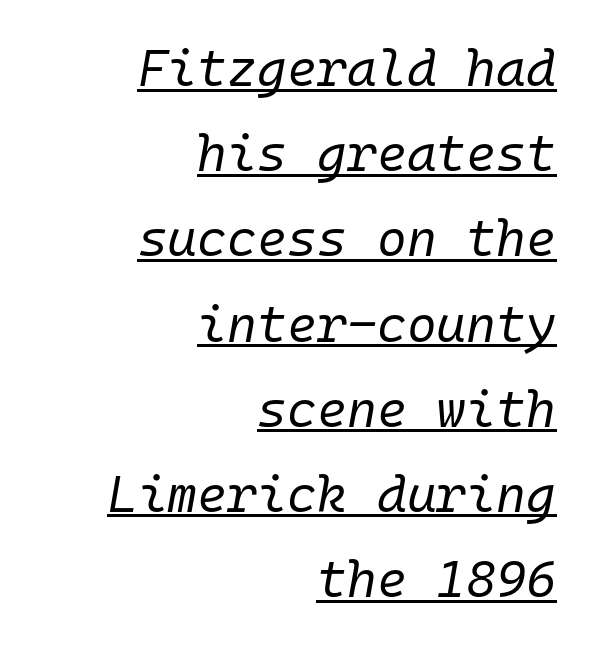
Spacing between characters is what you'd get straight out of the box. Regarding leading, the lines here are spaced in the standard way. Caption: multi-line text, flush right, ragged left. Is the type slanted? Yes — the strokes lean at a clear angle. Descenders here cross a horizontal rule under the line.
